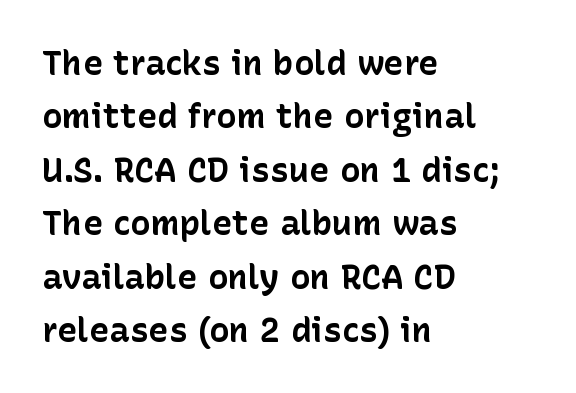
Q: Is the text bold? A: Yes.
Q: Is the text italic (slanted)? A: No, it is upright.
Q: Is the typeface a serif or a sans-serif typeface? A: Sans-serif.
Q: Is the text underlined? A: No.
Q: How is the paragraph aligned? A: Left-aligned.
Q: Is the spacing between letters normal or unusually wide? A: Normal.
Q: Is the spacing between lines tight, normal or loose? A: Normal.
Q: Width (condensed, normal, or wide)? A: Normal.
Q: Stroke contrast? A: Low.
Q: x-height? A: Medium.
Q: Monospaced? A: No.
